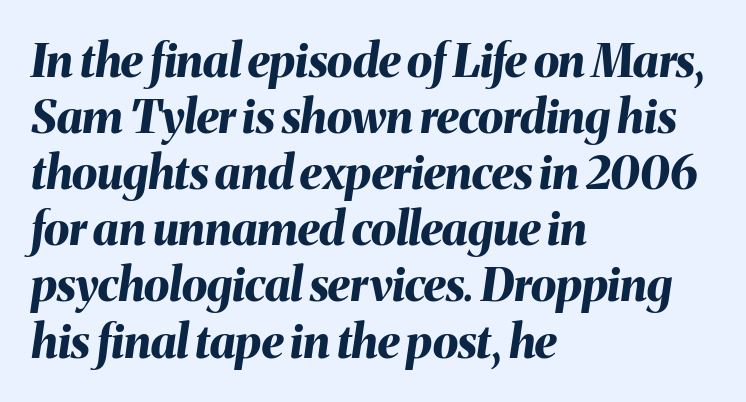
All the whitespace from short lines collects on the right. The rendering uses a bold face; every stroke is thick and dark. The words here are not underlined. The specimen reads as italic at a glance.
